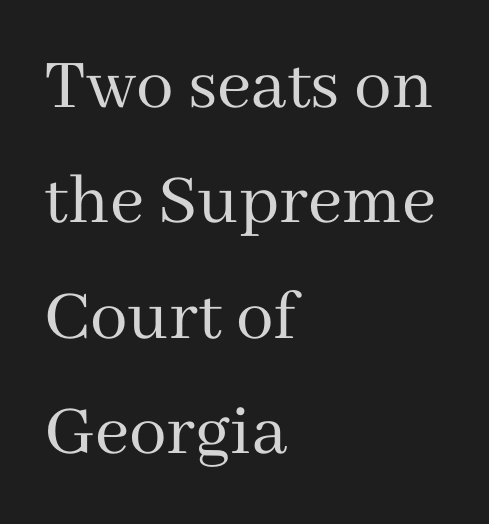
Q: Is the text bold? A: No.
Q: Is the text italic (slanted)? A: No, it is upright.
Q: Is the typeface a serif or a sans-serif typeface? A: Serif.
Q: Is the text underlined? A: No.
Q: How is the paragraph aligned? A: Left-aligned.
Q: Is the spacing between letters normal or unusually wide? A: Normal.
Q: Is the spacing between lines tight, normal or loose? A: Normal.
Q: Width (condensed, normal, or wide)? A: Normal.
Q: Stroke contrast? A: Medium.
Q: x-height? A: Medium.
Q: Monospaced? A: No.
